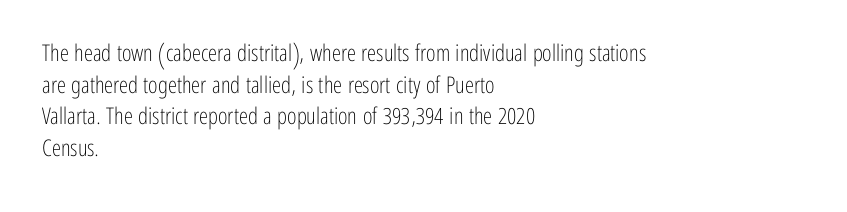
A roman cut, with each character standing at attention. Line spacing here is normal. The text block is weighted toward the left margin, trailing off unevenly rightward. Lines of text with bare space underneath. Nothing unusual about the tracking: characters are spaced as the font intends. A quiet, ordinary-to-light weight characterises the typeface.
